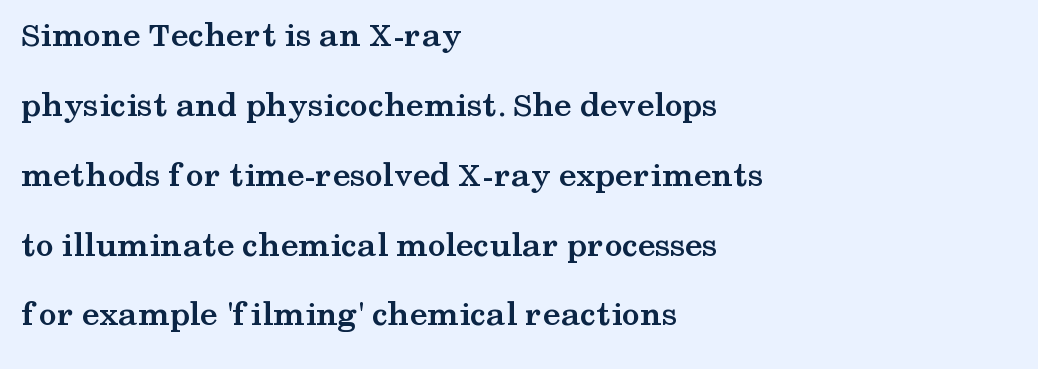
Q: Is the text bold? A: Yes.
Q: Is the text italic (slanted)? A: No, it is upright.
Q: Is the typeface a serif or a sans-serif typeface? A: Serif.
Q: Is the text underlined? A: No.
Q: How is the paragraph aligned? A: Left-aligned.
Q: Is the spacing between letters normal or unusually wide? A: Normal.
Q: Is the spacing between lines tight, normal or loose? A: Loose.
Q: Width (condensed, normal, or wide)? A: Wide.
Q: Stroke contrast? A: Medium.
Q: x-height? A: Medium.
Q: Monospaced? A: No.
